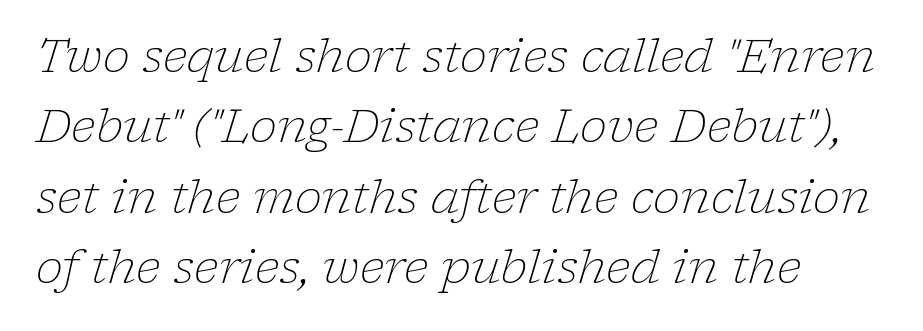
Q: Is the text bold? A: No.
Q: Is the text italic (slanted)? A: Yes, it leans right by about 17 degrees.
Q: Is the typeface a serif or a sans-serif typeface? A: Serif.
Q: Is the text underlined? A: No.
Q: How is the paragraph aligned? A: Left-aligned.
Q: Is the spacing between letters normal or unusually wide? A: Normal.
Q: Is the spacing between lines tight, normal or loose? A: Normal.
Q: Width (condensed, normal, or wide)? A: Normal.
Q: Stroke contrast? A: Low.
Q: x-height? A: Medium.
Q: Monospaced? A: No.
